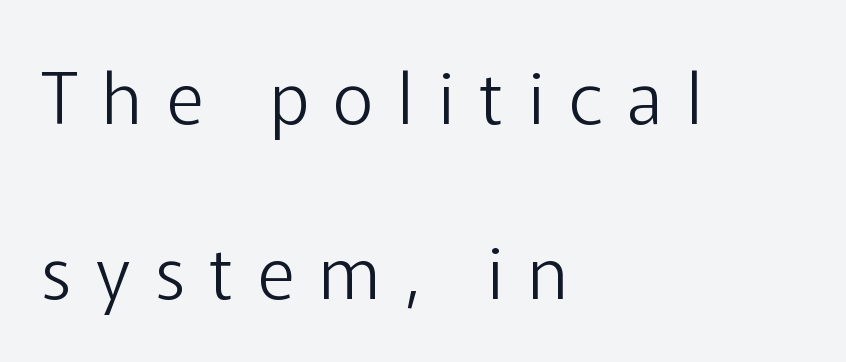
{"serif": "no", "italic": "no", "bold": "no", "weight": "light", "width": "normal", "stroke_contrast": "low", "x_height": "medium", "monospaced": "no", "underline": "no", "align": "left", "line_spacing": "loose", "line_spacing_ratio": 2.47, "letter_spacing": "wide", "letter_spacing_em": 0.35, "glyph_px": 71}
